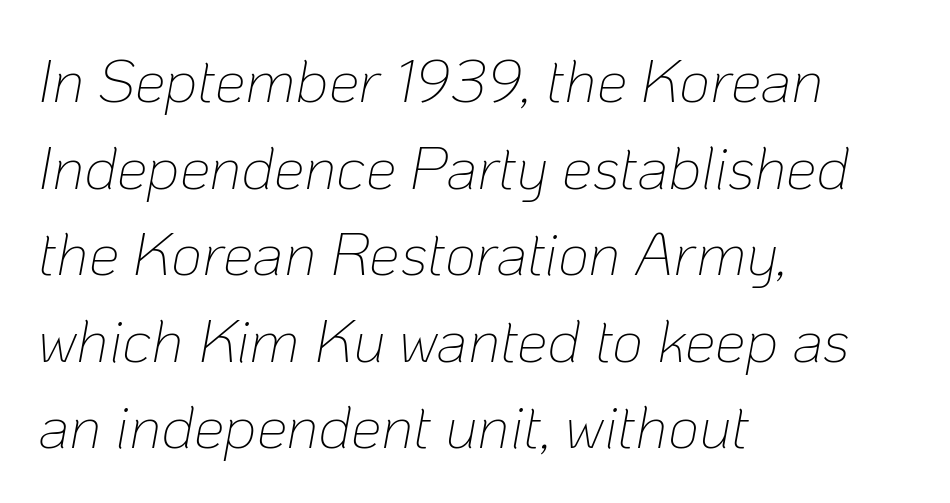
Q: Is the text bold? A: No.
Q: Is the text italic (slanted)? A: Yes, it leans right by about 10 degrees.
Q: Is the text underlined? A: No.
Q: How is the paragraph aligned? A: Left-aligned.
Q: Is the spacing between letters normal or unusually wide? A: Normal.
Q: Is the spacing between lines tight, normal or loose? A: Normal.
Q: Width (condensed, normal, or wide)? A: Normal.
Q: Stroke contrast? A: Low.
Q: x-height? A: Medium.
Q: Monospaced? A: No.
